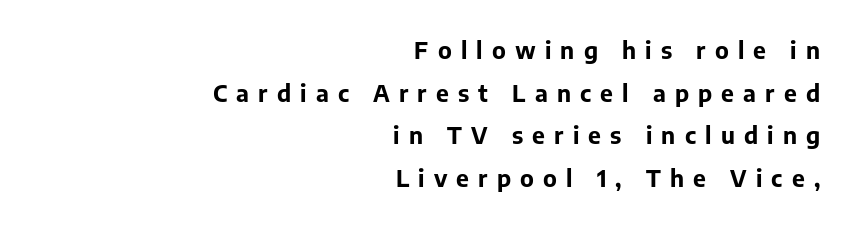
The passage is arranged like a letterhead date or caption credit — flush right. This sample uses an upright cut, with every glyph sitting square on the baseline. A typesetter would call this heavily tracked-out type. Beneath every word, the page is bare.
